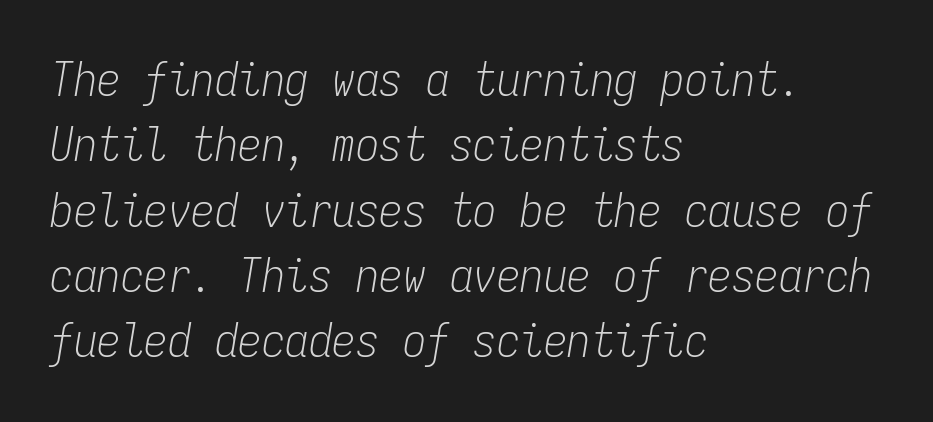
The image shows 47 px light, condensed type, italic (leaning right), monospaced; set left-aligned, normal line spacing (1.39x), normal letter spacing, not underlined; low stroke contrast and a medium x-height.
